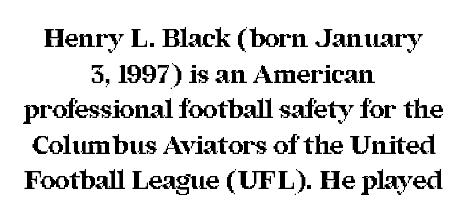
{"italic": "no", "bold": "yes", "underline": "no", "align": "center", "line_spacing": "normal", "line_spacing_ratio": 1.37, "letter_spacing": "normal", "letter_spacing_em": 0.0, "glyph_px": 26}
